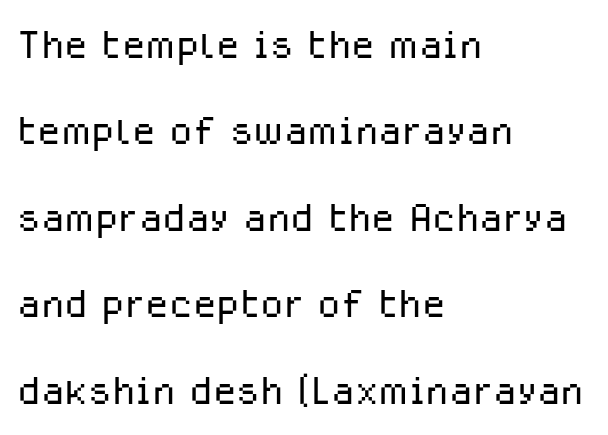
The image shows 54 px light sans-serif type, upright; set left-aligned, normal line spacing (1.6x), normal letter spacing, not underlined; low stroke contrast and a medium x-height.
